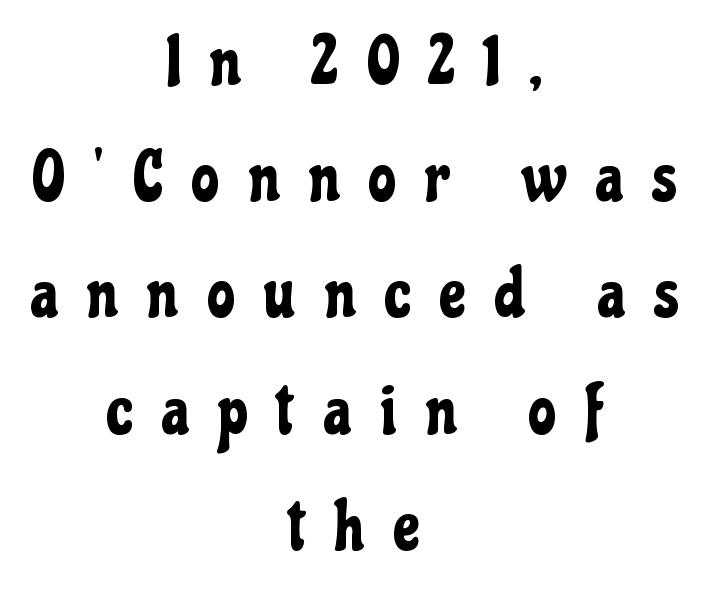
The characters display no serif detailing; their extremities are plain. The line-height multiplier appears to be the usual default. Look at the tracking — it's clearly loosened, letters drifting apart. Vertical strokes here are truly vertical.
